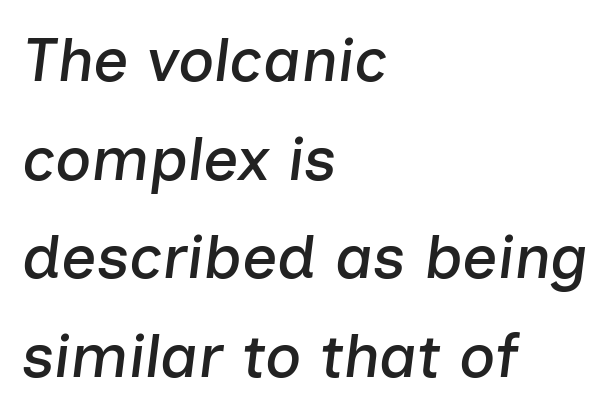
{"italic": "yes", "lean": "right", "slant_degrees": 7, "width": "normal", "stroke_contrast": "low", "x_height": "medium", "monospaced": "no", "underline": "no", "align": "left", "line_spacing": "normal", "line_spacing_ratio": 1.59, "letter_spacing": "normal", "letter_spacing_em": 0.0, "glyph_px": 62}
